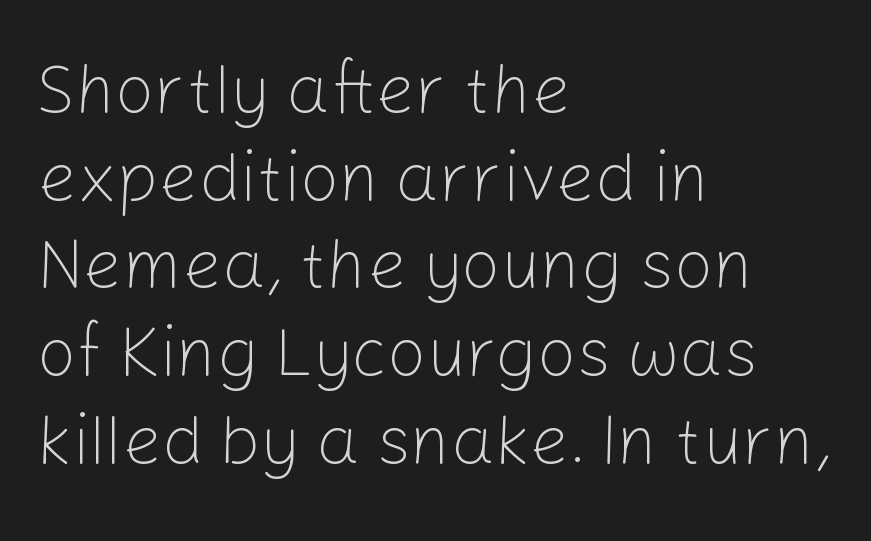
The type is set solid horizontally, with unmodified tracking. Ordinary non-slanted type is in use. The cut favours lightness, reaching ordinary text weight at its darkest. One glance says typical: line gaps are just what's usual. Does the copy run flush right? No — it runs flush left. Letters rest on an invisible, unmarked baseline.
